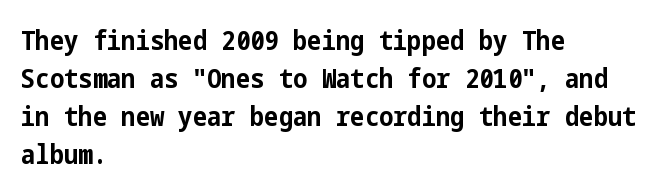
Nothing unusual about the tracking: characters are spaced as the font intends. Glance below the letters and you will spot only blank space. Designer's note — italics off, roman on. Alignment: flush left.
